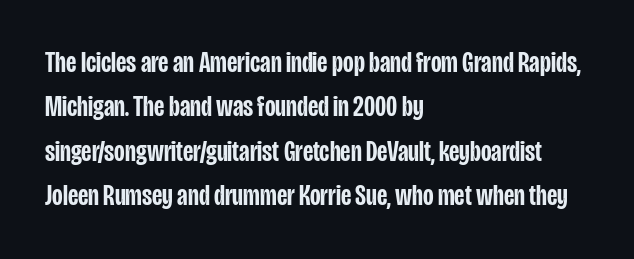
Semibold letterforms, between regular and bold. The passage shown is typed in a proportional face where columns would drift. The rag falls on the right side of this text block. The vertical gap from one line to the next is medium.
